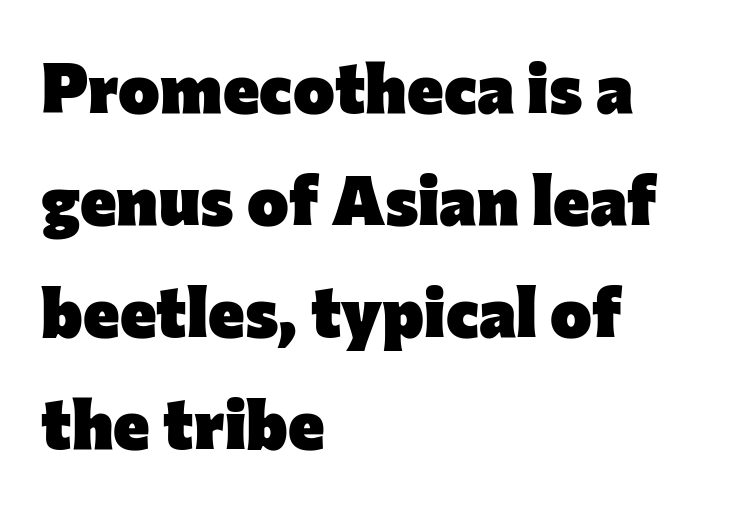
{"serif": "no", "italic": "no", "bold": "yes", "weight": "heavy", "width": "normal", "stroke_contrast": "low", "x_height": "medium", "monospaced": "no", "underline": "no", "align": "left", "line_spacing": "normal", "line_spacing_ratio": 1.6, "letter_spacing": "normal", "letter_spacing_em": 0.0, "glyph_px": 70}
